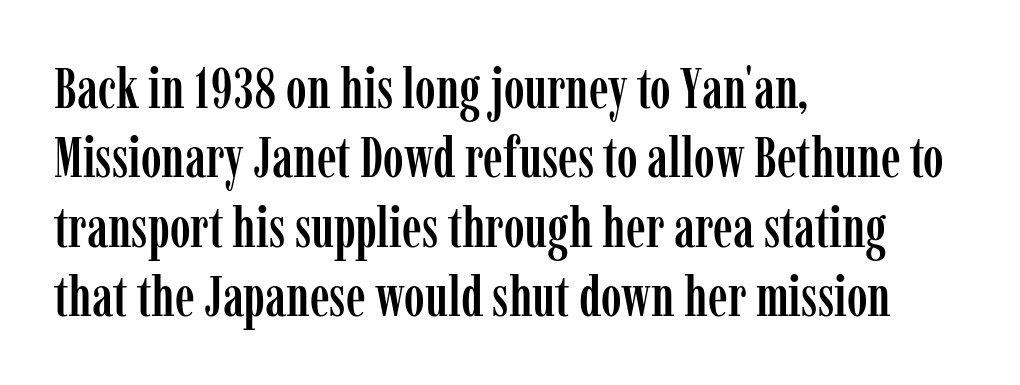
The image shows 56 px condensed serif type, upright; set left-aligned, line spacing 1.24x, normal letter spacing, not underlined; low stroke contrast and a medium x-height.
